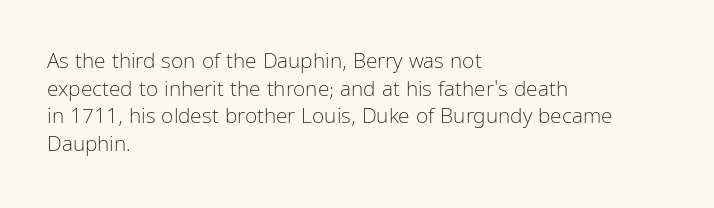
Every stem runs plumb, perpendicular to the baseline. Leftover space on each line is placed entirely after the last word. Check the space under the baseline: it is left empty. This reads as an unemphasized weight, regular at the heaviest. Caption: standard tracking, unaltered.
